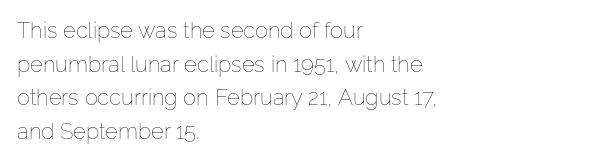
{"italic": "no", "bold": "no", "underline": "no", "align": "left", "line_spacing": "normal", "line_spacing_ratio": 1.53, "letter_spacing": "normal", "letter_spacing_em": 0.0, "glyph_px": 22}
